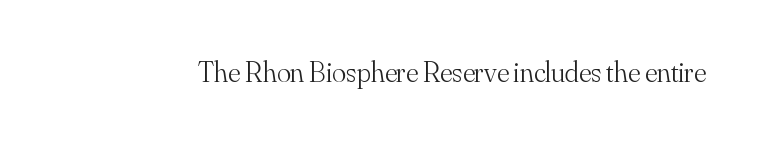
Q: Is the text bold? A: No.
Q: Is the text italic (slanted)? A: No, it is upright.
Q: Is the typeface a serif or a sans-serif typeface? A: Serif.
Q: Is the text underlined? A: No.
Q: Is the spacing between letters normal or unusually wide? A: Normal.
Q: Width (condensed, normal, or wide)? A: Normal.
Q: Stroke contrast? A: Medium.
Q: x-height? A: Small.
Q: Monospaced? A: No.
